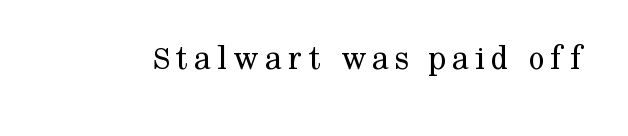
Each letter keeps its own natural width here, so spacing adapts to shape. Stem width sits at or under what a default text font uses. The gap between lines stays unmarked. You can tell from the footed stems that serif type was used. Vertical strokes here are truly vertical.
